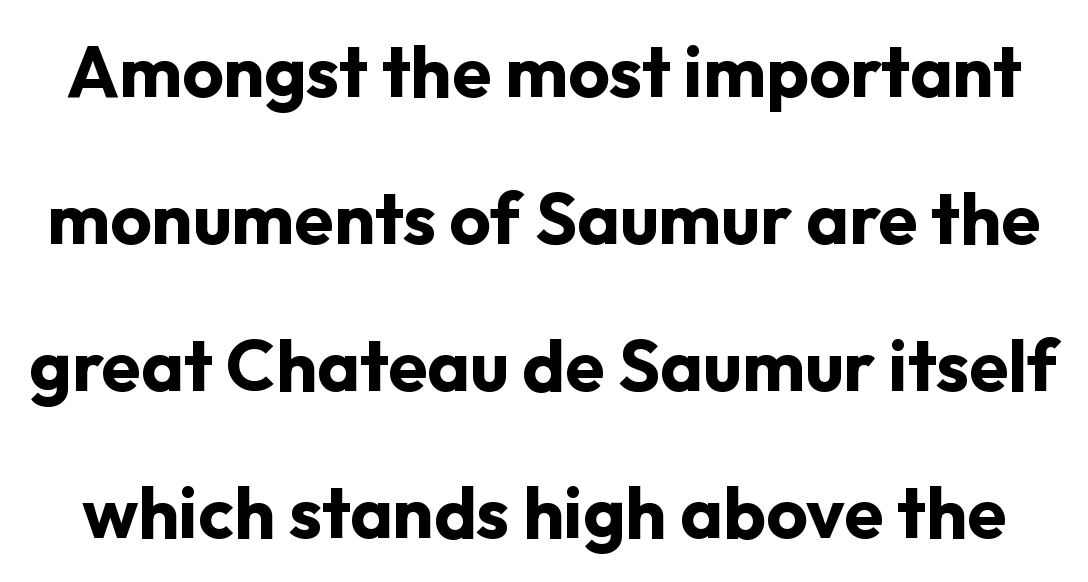
Looks like regular typesetting: each glyph gets only the width it needs. Underlining? Definitely not there. Compared with typical body copy, the letter spacing here is the same. Posture: upright roman. I'd describe the lettering as bold — thick and assertive.
